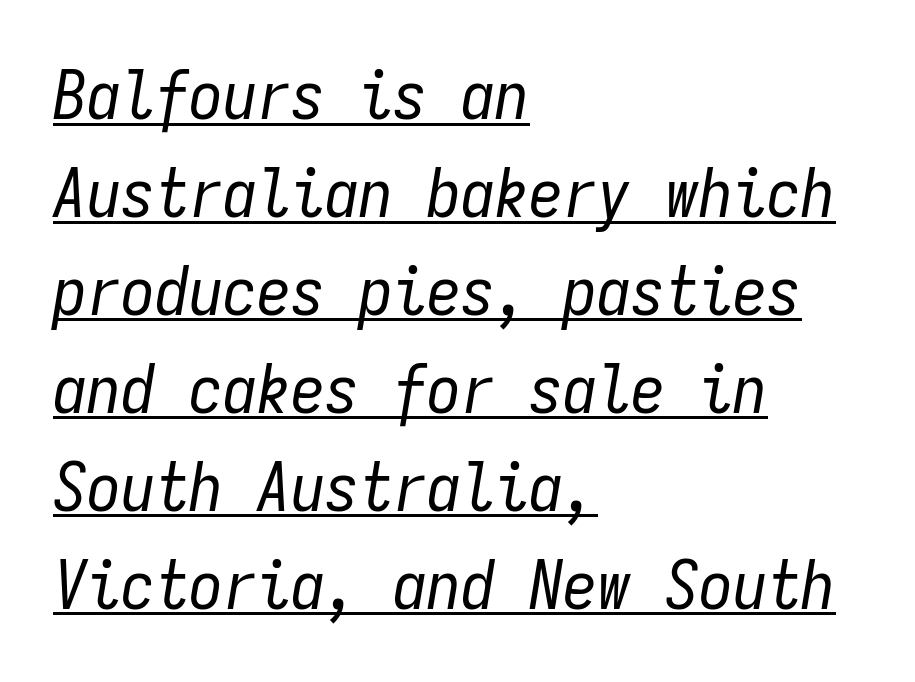
Each line starts at the same left margin while the right side varies. Slant detected: the letters are inclined. You can see a thin bar hugging the bottom of the glyphs. The letterforms sit shoulder to shoulder at normal distance. Stems here are at most as thick as an everyday book face.
